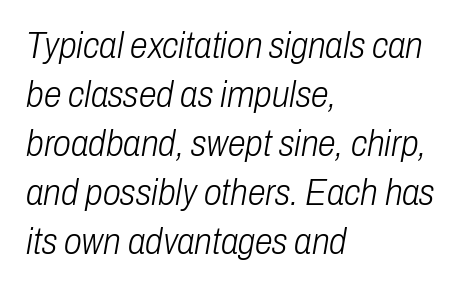
Q: Is the text bold? A: No.
Q: Is the text italic (slanted)? A: Yes, it leans right by about 10 degrees.
Q: Is the text underlined? A: No.
Q: How is the paragraph aligned? A: Left-aligned.
Q: Is the spacing between letters normal or unusually wide? A: Normal.
Q: Is the spacing between lines tight, normal or loose? A: Normal.
Q: Width (condensed, normal, or wide)? A: Condensed.
Q: Stroke contrast? A: Low.
Q: x-height? A: Medium.
Q: Monospaced? A: No.
